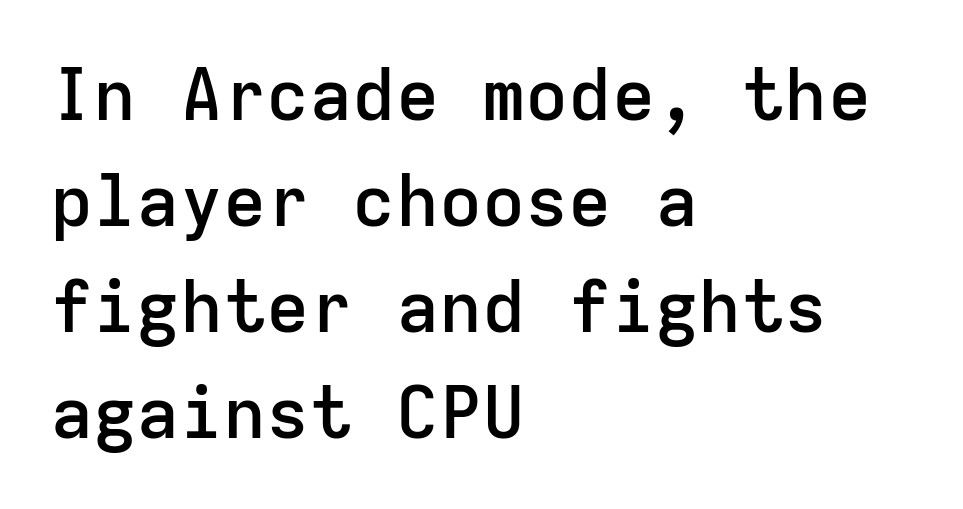
Compared with an ordinary text face, these strokes are moderately heavier — a semibold. Between one letter and the next there's only the usual sliver of space. Left-aligned paragraph, ragged on the right. The font's upright variant was chosen for this text. The foot of each line stays bare and open.
